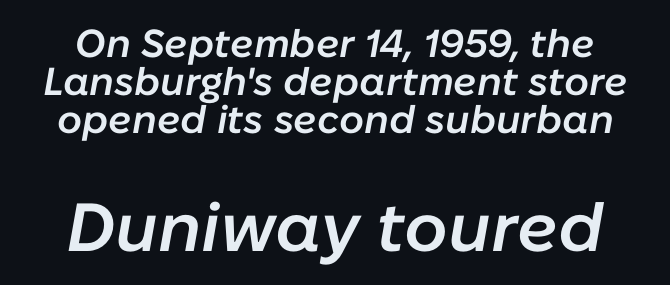
The image shows 68 px semibold type, italic (leaning right); set tight line spacing (0.97x), normal letter spacing, not underlined; the second (bottom) block is 1.74x larger; low stroke contrast and a medium x-height.
